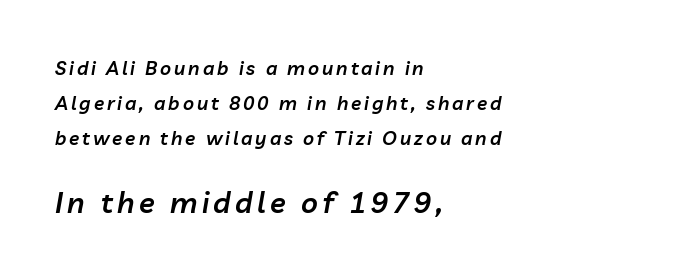
The image shows 29 px semibold type, italic (leaning right); set left-aligned, line spacing 1.84x, not underlined; the second (bottom) block is 1.53x larger; low stroke contrast and a medium x-height.
